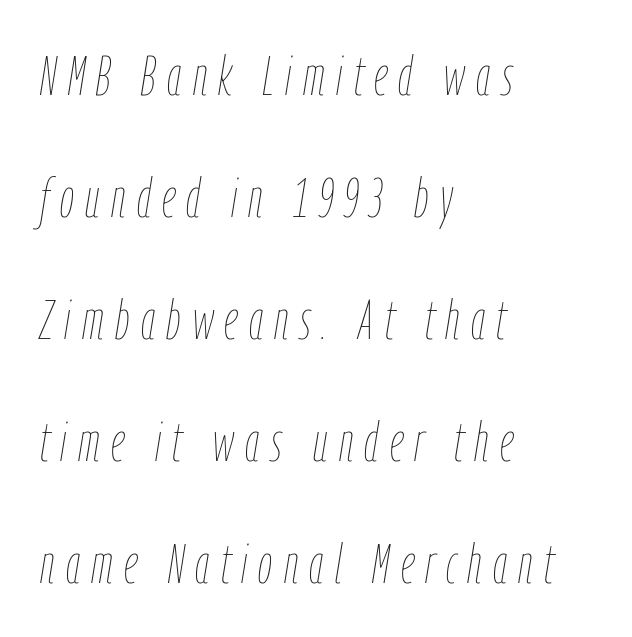
{"italic": "yes", "lean": "right", "slant_degrees": 9, "bold": "no", "weight": "thin", "width": "condensed", "stroke_contrast": "low", "x_height": "medium", "monospaced": "no", "underline": "no", "align": "left", "line_spacing": "loose", "line_spacing_ratio": 2.18, "letter_spacing": "wide", "letter_spacing_em": 0.2, "glyph_px": 56}
